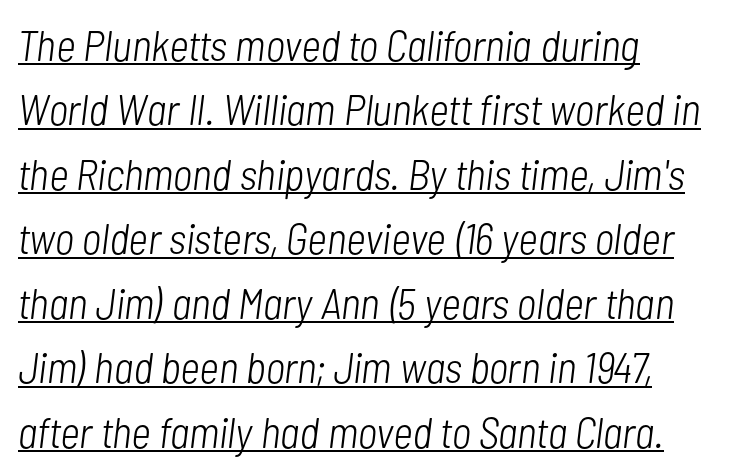
{"italic": "yes", "lean": "right", "slant_degrees": 7, "bold": "no", "weight": "light", "width": "condensed", "stroke_contrast": "low", "x_height": "medium", "monospaced": "no", "underline": "yes", "align": "left", "line_spacing": "normal", "line_spacing_ratio": 1.5, "letter_spacing": "normal", "letter_spacing_em": 0.0, "glyph_px": 43}
